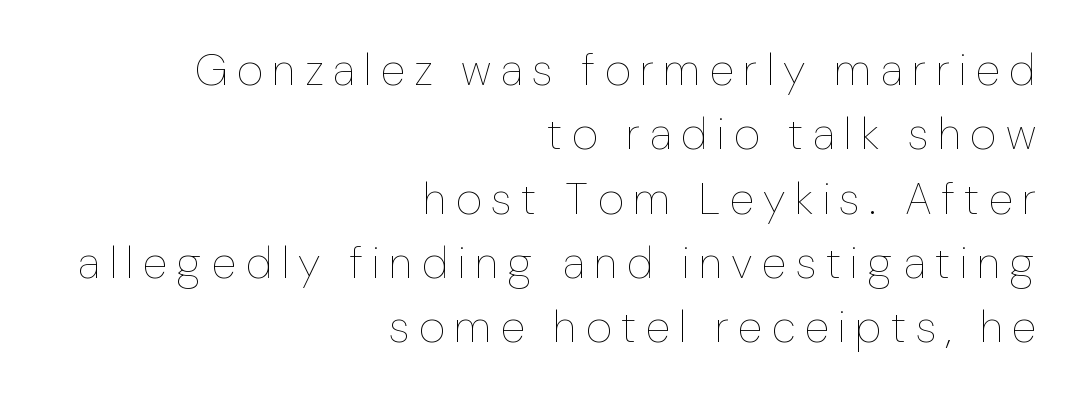
Letter spacing: wide. Reading down the column, the eye jumps a familiar distance to each next line. Nope, not italic — everything's standing straight. Do the characters align in a grid? No, the font is proportional. Caption: face not bold, strokes unweighted. The typesetter chose a ragged-left arrangement here.
